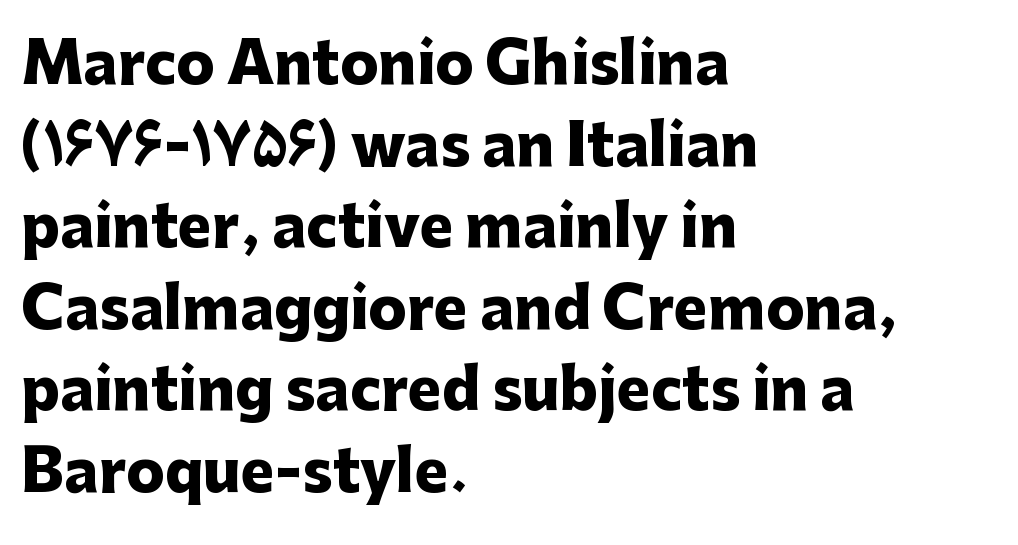
{"serif": "no", "italic": "no", "bold": "yes", "weight": "heavy", "width": "normal", "stroke_contrast": "low", "x_height": "medium", "monospaced": "no", "underline": "no", "align": "left", "line_spacing": "normal", "line_spacing_ratio": 1.43, "letter_spacing": "normal", "letter_spacing_em": 0.0, "glyph_px": 57}
